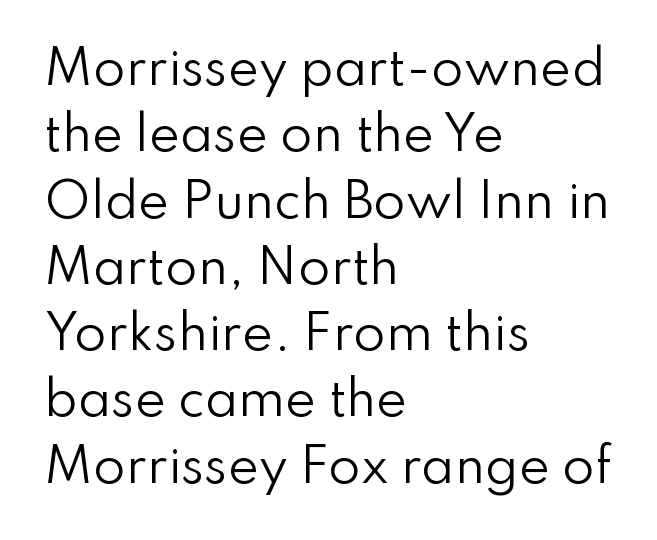
The gaps between neighbouring characters are ordinary and unremarkable. Underline: absent. Is this a sans? Yes — the strokes have no serifs. The passage is arranged the way most books set body copy — flush left. Interline gaps are of average width in this sample. Proportional: the letters do not fall into vertical columns.
